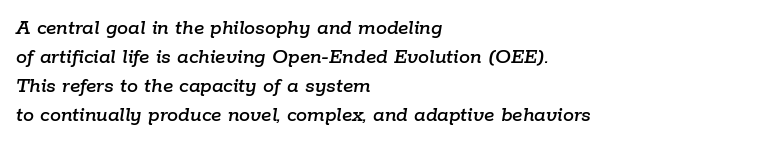
Nobody touched the tracking dial on this one. Type without underlining. Notice how descenders clear the ascenders below comfortably — that's standard leading. Notice how the passage keeps a crisp vertical edge on the left only. Does the lettering tilt? It does — this is italic.
